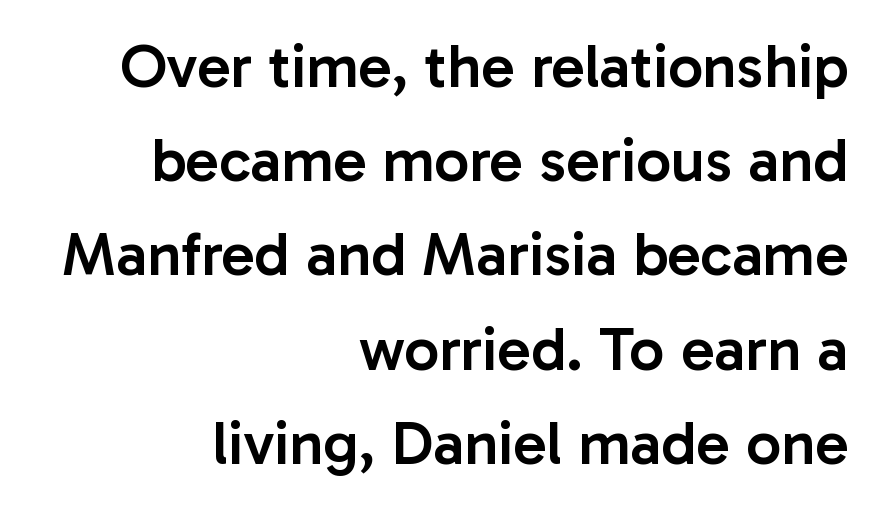
Summary of vertical rhythm: regular, with standard interline spacing. The glyphs in this specimen are sans serif. Is the letter spacing exaggerated? No — it looks like the ordinary default. Here the designer chose a conventional face with non-uniform glyph widths.
